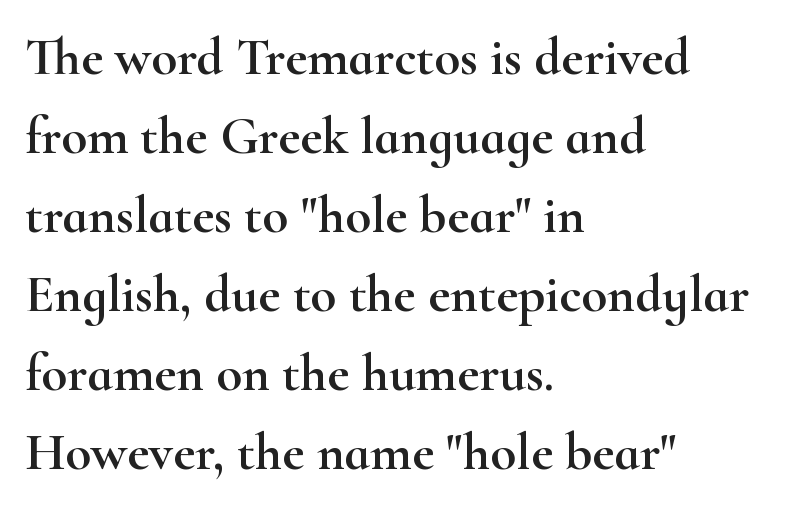
{"serif": "yes", "italic": "no", "width": "wide", "stroke_contrast": "high", "x_height": "small", "monospaced": "no", "underline": "no", "align": "left", "line_spacing": "normal", "line_spacing_ratio": 1.49, "letter_spacing": "normal", "letter_spacing_em": 0.0, "glyph_px": 53}
